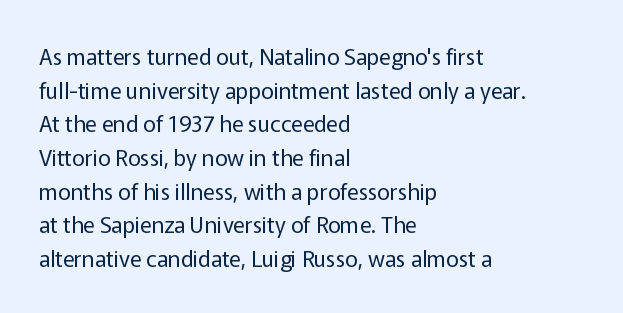
{"italic": "no", "bold": "no", "underline": "no", "align": "left", "line_spacing": "normal", "line_spacing_ratio": 1.53, "letter_spacing": "normal", "letter_spacing_em": 0.0, "glyph_px": 22}
